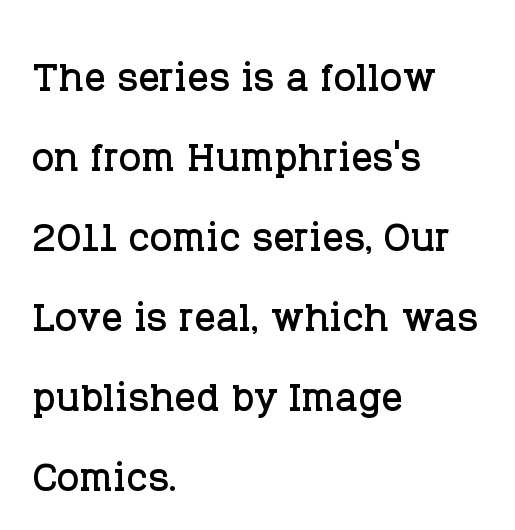
Compared with typical body copy, the letter spacing here is the same. Is this a sans? No — the strokes have serifs. Lines of text with bare space underneath. A typesetter would call this proportional, since set widths differ per character. The typography opts for an upright posture over an oblique one. Line spacing here is normal.
